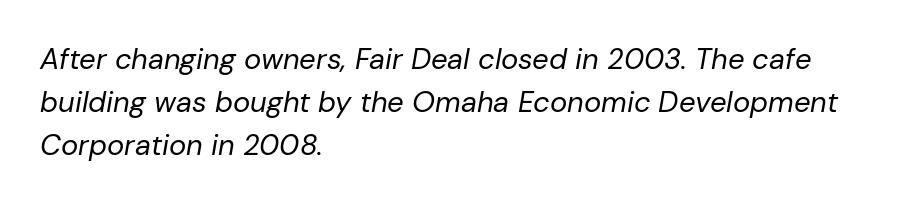
{"italic": "yes", "lean": "right", "slant_degrees": 10, "bold": "no", "weight": "regular", "width": "normal", "stroke_contrast": "low", "x_height": "medium", "monospaced": "no", "underline": "no", "align": "left", "line_spacing": "normal", "line_spacing_ratio": 1.48, "letter_spacing": "normal", "letter_spacing_em": 0.0, "glyph_px": 29}
